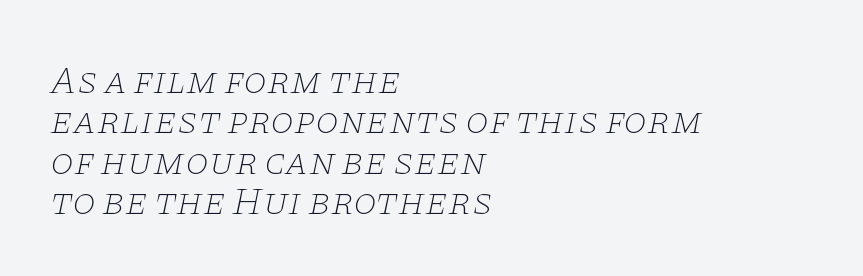
{"serif": "yes", "italic": "yes", "lean": "right", "slant_degrees": 11, "bold": "no", "weight": "thin", "width": "wide", "stroke_contrast": "low", "x_height": "large", "monospaced": "no", "underline": "no", "align": "left", "line_spacing": "tight", "line_spacing_ratio": 1.06, "letter_spacing": "normal", "letter_spacing_em": 0.0, "glyph_px": 38}
